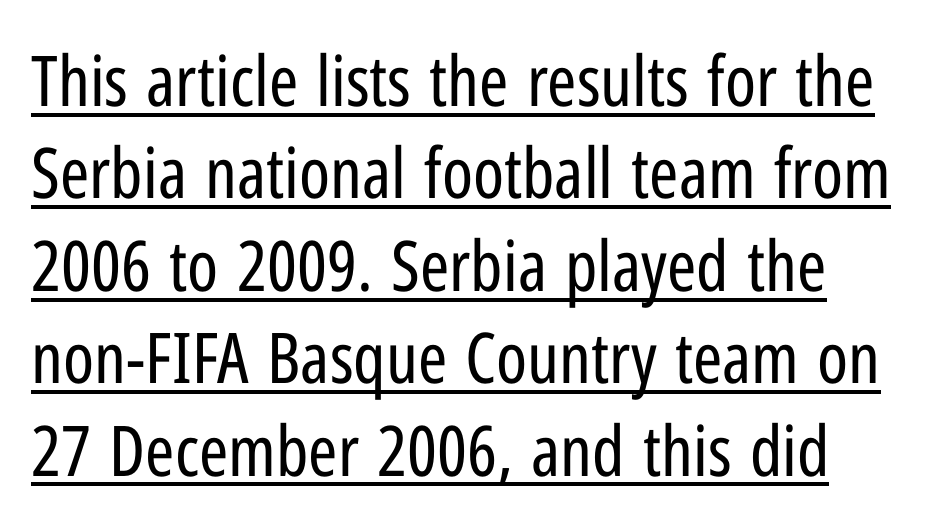
{"serif": "no", "italic": "no", "bold": "no", "weight": "regular", "width": "condensed", "stroke_contrast": "low", "x_height": "medium", "monospaced": "no", "underline": "yes", "line_spacing": "normal", "line_spacing_ratio": 1.32, "letter_spacing": "normal", "letter_spacing_em": 0.0, "glyph_px": 70}
